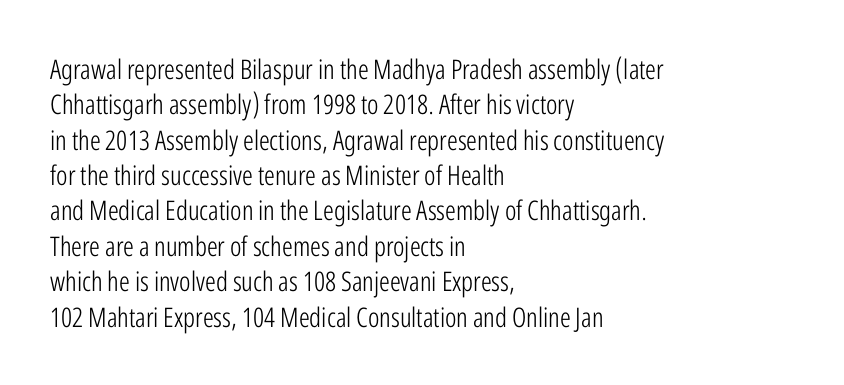
The image shows 27 px text type, upright; set left-aligned, normal line spacing (1.31x), normal letter spacing, not underlined.
